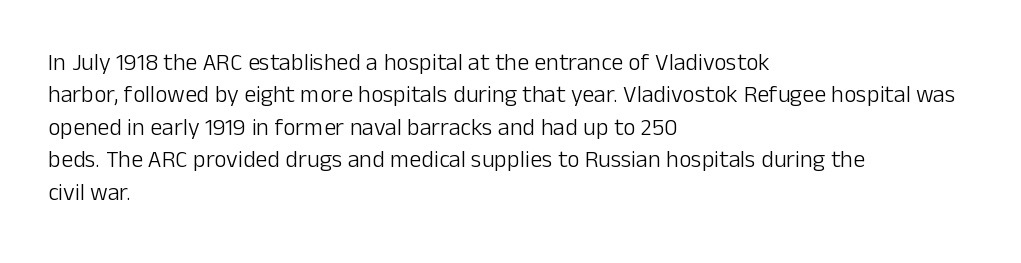
{"italic": "no", "bold": "no", "underline": "no", "align": "left", "line_spacing": "normal", "line_spacing_ratio": 1.35, "letter_spacing": "normal", "letter_spacing_em": 0.0, "glyph_px": 24}
